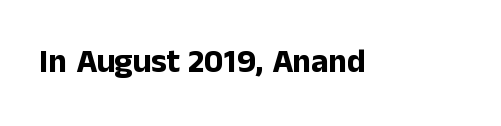
Q: Is the text bold? A: Yes.
Q: Is the text italic (slanted)? A: No, it is upright.
Q: Is the typeface a serif or a sans-serif typeface? A: Sans-serif.
Q: Is the text underlined? A: No.
Q: Is the spacing between letters normal or unusually wide? A: Normal.
Q: Width (condensed, normal, or wide)? A: Normal.
Q: Stroke contrast? A: Low.
Q: x-height? A: Medium.
Q: Monospaced? A: No.
